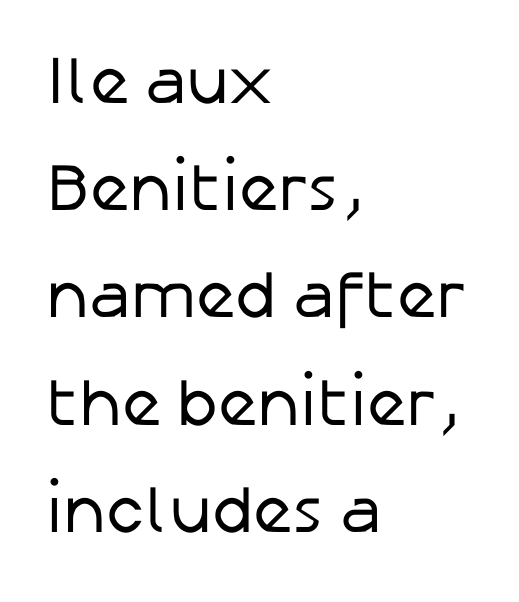
The image shows 67 px regular-weight sans-serif type, upright; set left-aligned, normal line spacing (1.6x), normal letter spacing, not underlined; low stroke contrast and a medium x-height.
